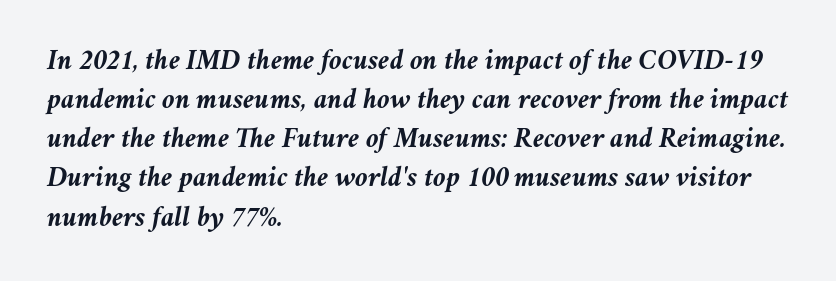
The image shows 29 px semibold type, italic (leaning right); set left-aligned, normal line spacing (1.35x), normal letter spacing, not underlined; medium stroke contrast and a medium x-height.
